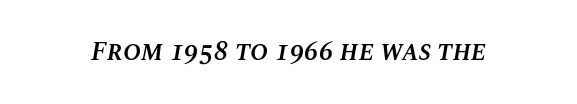
Is the type slanted? Yes — the strokes lean at a clear angle. Compared with an ordinary text face, these strokes are moderately heavier — a semibold. Type without underlining. Honestly, the letter spacing is just normal — you wouldn't notice it.
